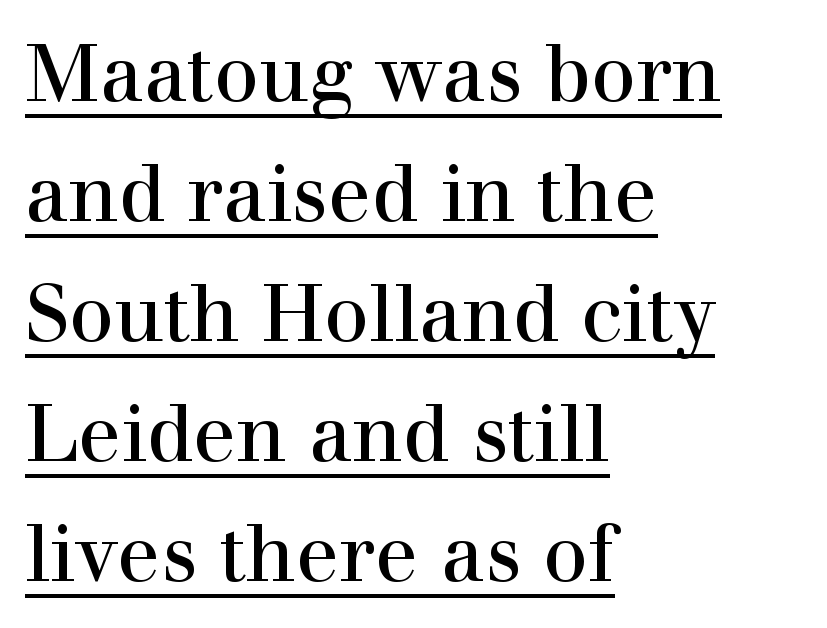
This sample is left-justified, so line endings fall wherever the words run out. This is roman type, the default non-slanted kind. The letterforms sit shoulder to shoulder at normal distance. Is there much room between lines? A standard amount, neither cramped nor airy.
